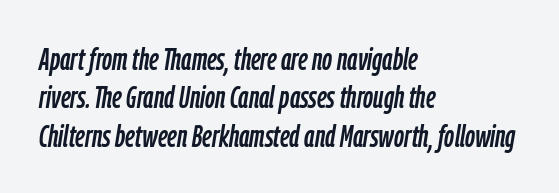
Q: Is the text italic (slanted)? A: Yes, it leans right by about 9 degrees.
Q: Is the text underlined? A: No.
Q: How is the paragraph aligned? A: Left-aligned.
Q: Is the spacing between letters normal or unusually wide? A: Normal.
Q: Width (condensed, normal, or wide)? A: Condensed.
Q: Stroke contrast? A: Low.
Q: x-height? A: Medium.
Q: Monospaced? A: No.
